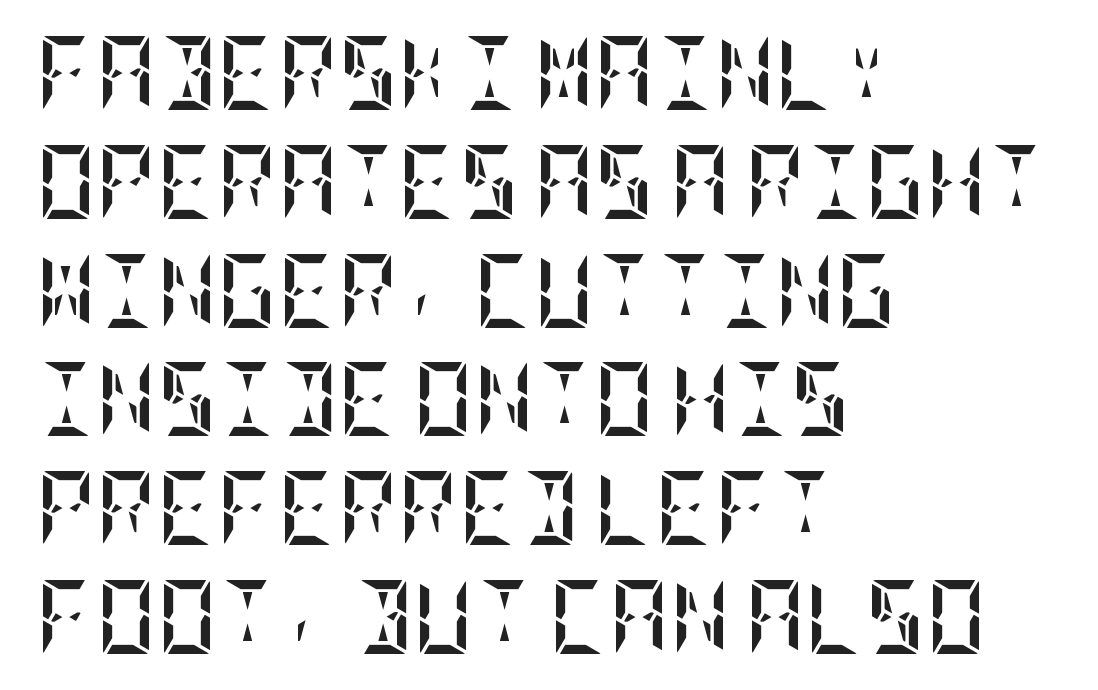
The image shows 74 px semibold, condensed type, upright; set left-aligned, normal line spacing (1.47x), normal letter spacing, not underlined; low stroke contrast and a large x-height.
